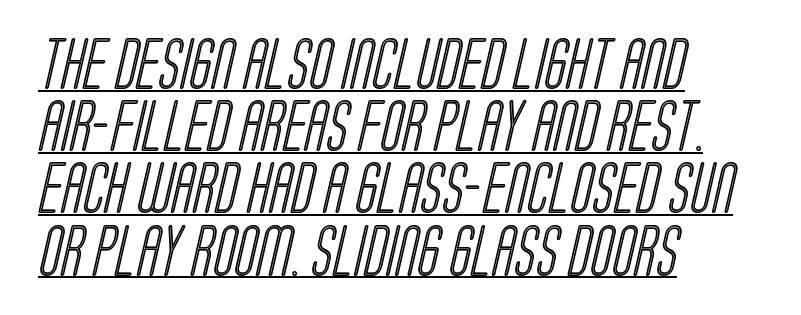
A student would call this left alignment; a typographer would say flush left, rag right. The rendering uses the underline text-decoration. Proportional: the letters do not fall into vertical columns. You could call the tracking neutral — neither tight nor loose.
